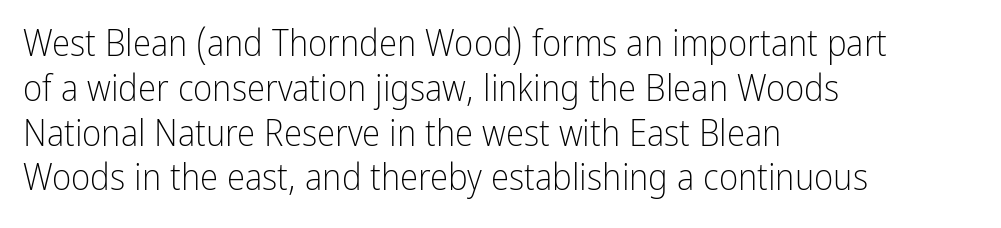
The image shows 37 px light, condensed sans-serif type, upright; set left-aligned, line spacing 1.21x, normal letter spacing, not underlined; low stroke contrast and a medium x-height.
